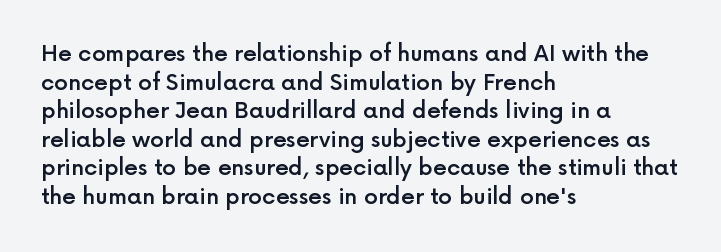
The image shows 22 px text type, upright; set left-aligned, normal line spacing (1.3x), normal letter spacing, not underlined.
